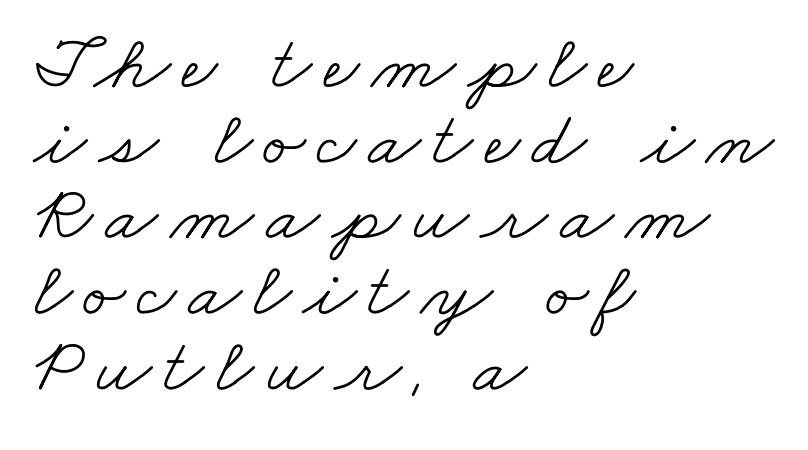
Q: Is the text bold? A: No.
Q: Is the typeface a serif or a sans-serif typeface? A: Serif.
Q: Is the text underlined? A: No.
Q: How is the paragraph aligned? A: Left-aligned.
Q: Is the spacing between lines tight, normal or loose? A: Tight.
Q: Width (condensed, normal, or wide)? A: Wide.
Q: Stroke contrast? A: Low.
Q: x-height? A: Small.
Q: Monospaced? A: No.
